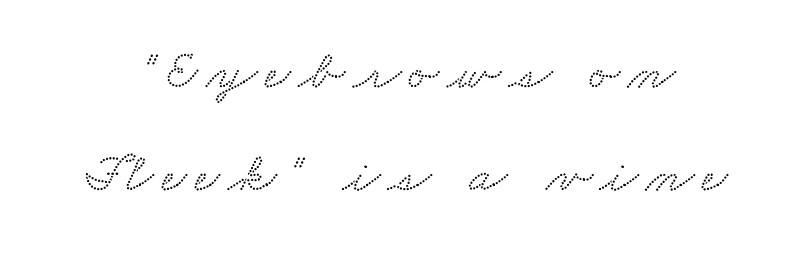
{"serif": "yes", "width": "wide", "stroke_contrast": "low", "x_height": "small", "monospaced": "no", "underline": "no", "line_spacing_ratio": 1.88, "glyph_px": 55}
